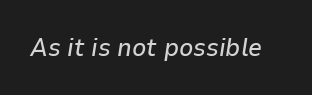
{"italic": "yes", "lean": "right", "slant_degrees": 9, "underline": "no", "letter_spacing": "normal", "letter_spacing_em": 0.0, "glyph_px": 25}
